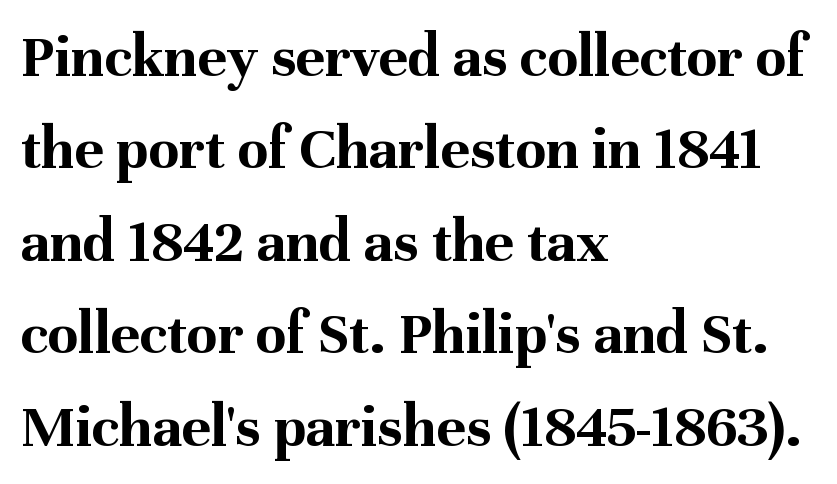
{"serif": "yes", "italic": "no", "bold": "yes", "weight": "bold", "width": "normal", "stroke_contrast": "medium", "x_height": "medium", "monospaced": "no", "underline": "no", "align": "left", "line_spacing": "normal", "line_spacing_ratio": 1.49, "letter_spacing": "normal", "letter_spacing_em": 0.0, "glyph_px": 62}
